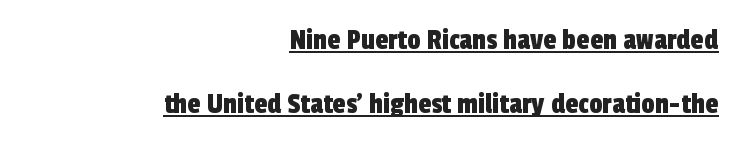
The specimen includes a rule beneath the text block's lines. Character widths vary here, with narrow letters taking less room than wide ones. This rendering leaves character spacing at its baseline value. Letterform terminals end flat and unadorned throughout the passage. The designer dialed line spacing up above the default. The text block is weighted toward the right margin, trailing off unevenly leftward.
